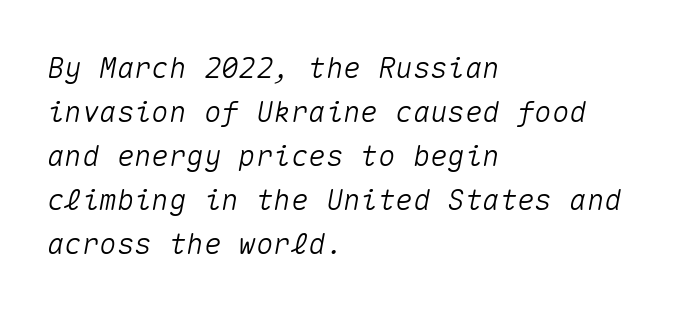
{"italic": "yes", "lean": "right", "slant_degrees": 10, "width": "normal", "stroke_contrast": "medium", "x_height": "medium", "monospaced": "yes", "underline": "no", "align": "left", "line_spacing": "normal", "line_spacing_ratio": 1.52, "letter_spacing": "normal", "letter_spacing_em": 0.0, "glyph_px": 29}
